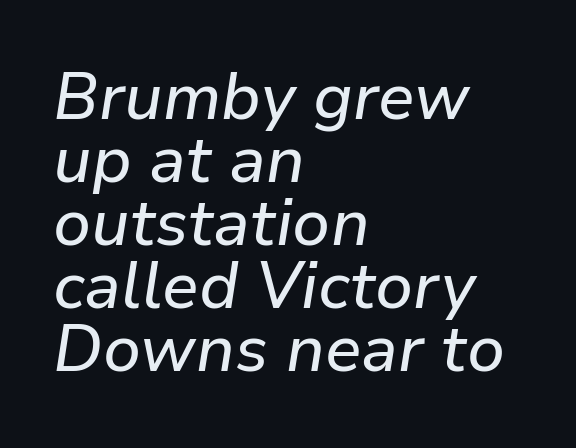
{"italic": "yes", "lean": "right", "slant_degrees": 9, "width": "normal", "stroke_contrast": "low", "x_height": "medium", "monospaced": "no", "underline": "no", "align": "left", "line_spacing": "tight", "line_spacing_ratio": 0.97, "letter_spacing": "normal", "letter_spacing_em": 0.0, "glyph_px": 65}
